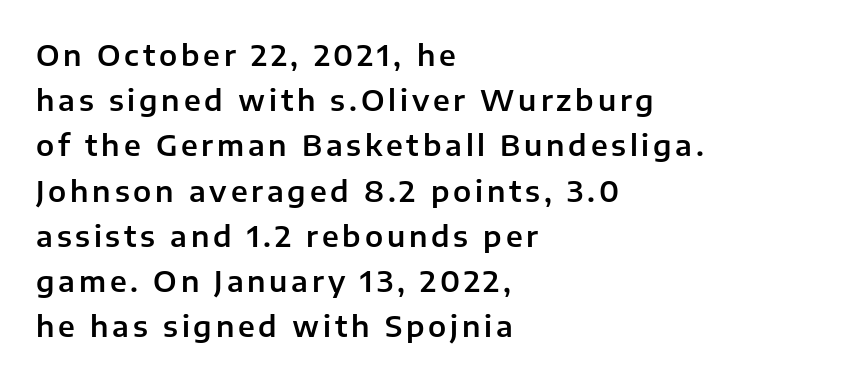
{"serif": "no", "italic": "no", "width": "normal", "stroke_contrast": "low", "x_height": "medium", "monospaced": "no", "underline": "no", "align": "left", "line_spacing": "normal", "line_spacing_ratio": 1.56, "glyph_px": 29}
